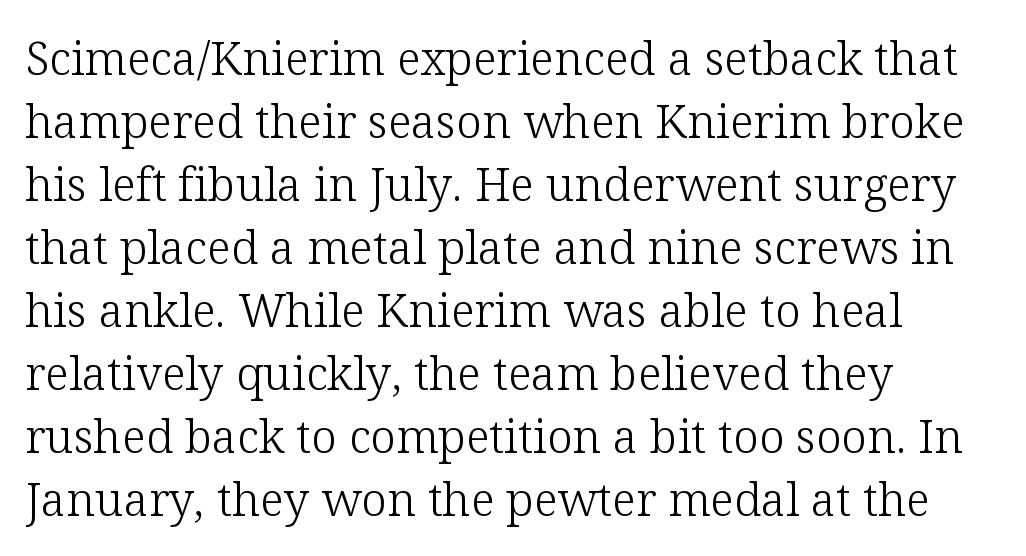
The image shows 46 px light serif type, upright; set left-aligned, normal line spacing (1.37x), normal letter spacing, not underlined; low stroke contrast and a medium x-height.
